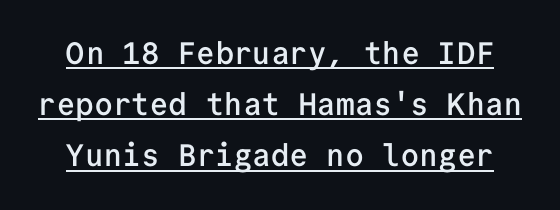
Q: Is the text bold? A: Semi-bold.
Q: Is the text italic (slanted)? A: No, it is upright.
Q: Is the typeface a serif or a sans-serif typeface? A: Sans-serif.
Q: Is the text underlined? A: Yes.
Q: Is the spacing between letters normal or unusually wide? A: Normal.
Q: Is the spacing between lines tight, normal or loose? A: Normal.
Q: Width (condensed, normal, or wide)? A: Normal.
Q: Stroke contrast? A: Low.
Q: x-height? A: Medium.
Q: Monospaced? A: Yes.
